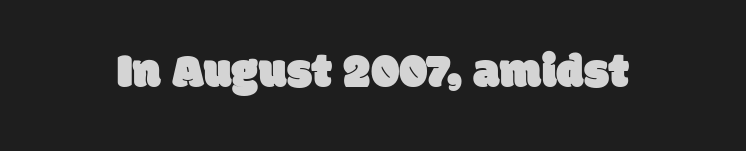
Q: Is the typeface a serif or a sans-serif typeface? A: Sans-serif.
Q: Is the text underlined? A: No.
Q: Is the spacing between letters normal or unusually wide? A: Normal.
Q: Width (condensed, normal, or wide)? A: Normal.
Q: Stroke contrast? A: Low.
Q: x-height? A: Large.
Q: Monospaced? A: No.
